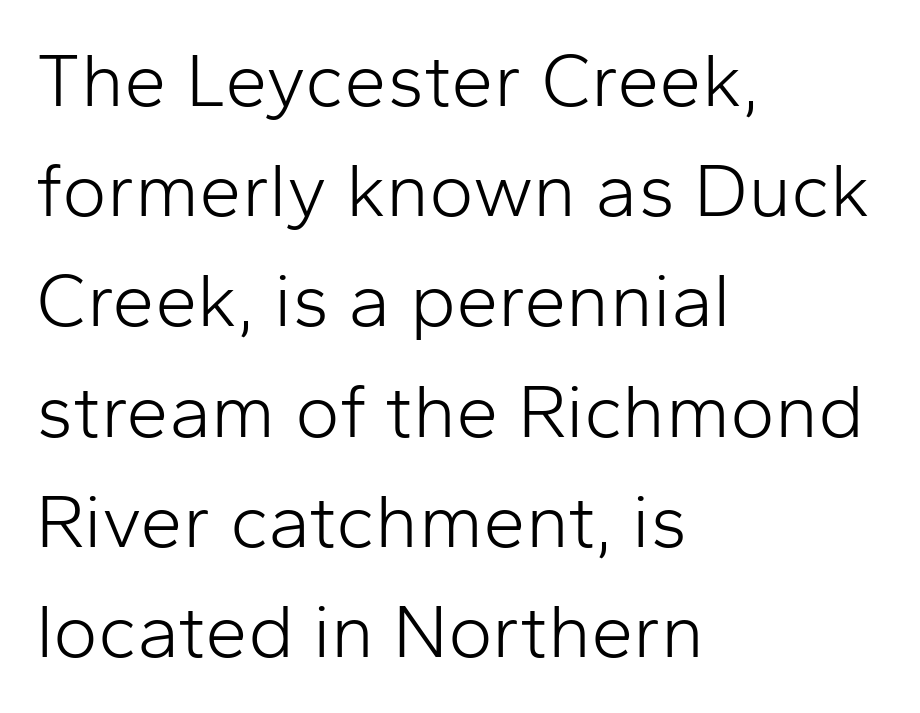
Leading: standard. This is not heavy type; no bold has been used. There is no visible air inserted between adjacent glyphs. The paragraph shown leans on its left margin.
